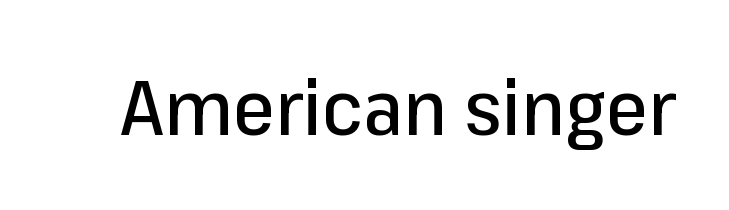
The image shows 76 px sans-serif type, upright; set normal letter spacing, not underlined; low stroke contrast and a medium x-height.
